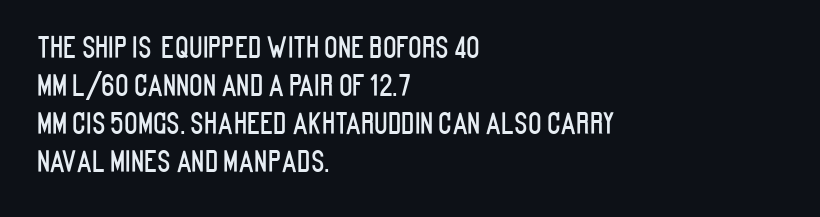
{"serif": "no", "italic": "no", "width": "condensed", "stroke_contrast": "low", "x_height": "large", "monospaced": "no", "underline": "no", "align": "left", "line_spacing": "normal", "line_spacing_ratio": 1.36, "letter_spacing": "normal", "letter_spacing_em": 0.0, "glyph_px": 28}
